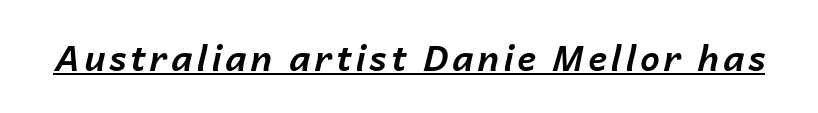
The image shows 35 px bold type, italic (leaning right); set underlined; low stroke contrast and a medium x-height.
